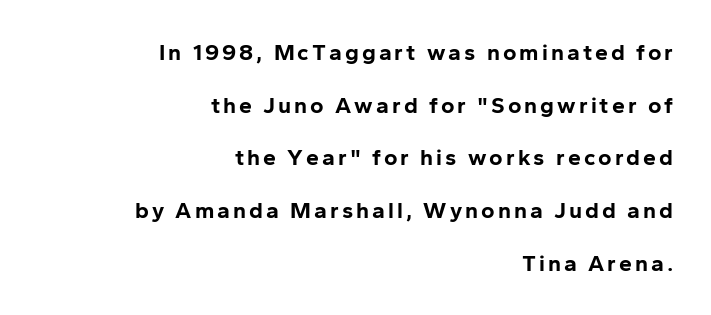
The image shows 23 px bold type, upright; set right-aligned, loose line spacing (2.29x), not underlined.
